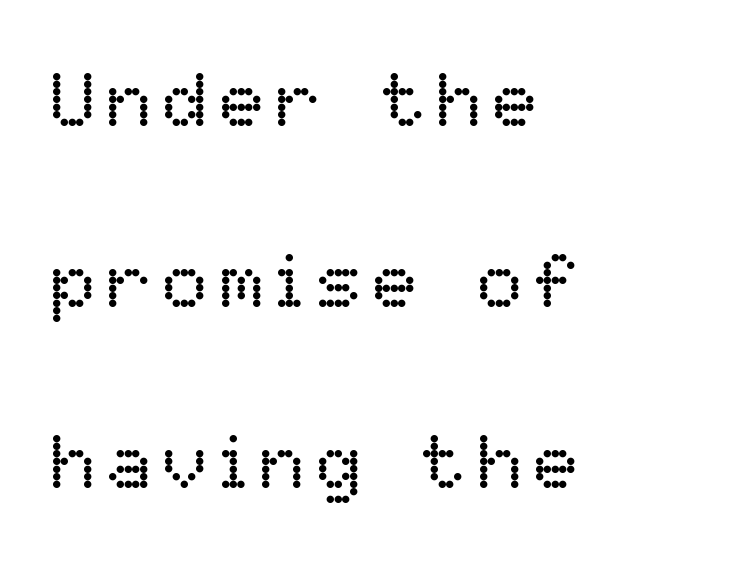
A typesetter would call this proportional, since set widths differ per character. The rendering uses a large line-height, opening up the rows. Check the space under the baseline: it is left empty. Every stem runs plumb, perpendicular to the baseline. If you drew a ruler down the left edge, every line would touch it. Heft: none added — not bold.
